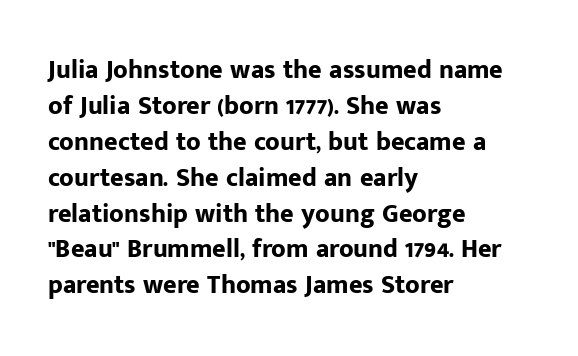
Weight: bold. Inter-character spacing is left at the font's built-in metrics. Check the space under the baseline: it is left empty. These lines sit exactly where default settings would place them. Compared with a centered layout, this one pins lines to the left instead.
